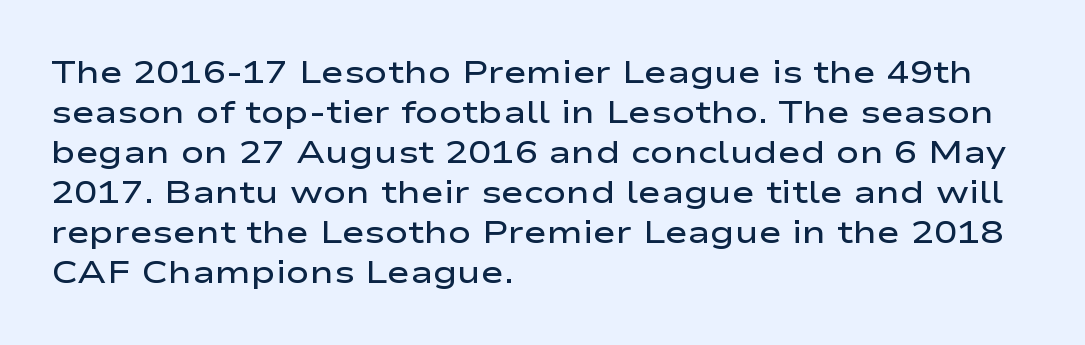
{"serif": "no", "italic": "no", "bold": "semi", "weight": "semibold", "width": "wide", "stroke_contrast": "low", "x_height": "medium", "monospaced": "no", "underline": "no", "align": "left", "line_spacing": "normal", "line_spacing_ratio": 1.29, "letter_spacing": "normal", "letter_spacing_em": 0.0, "glyph_px": 31}
